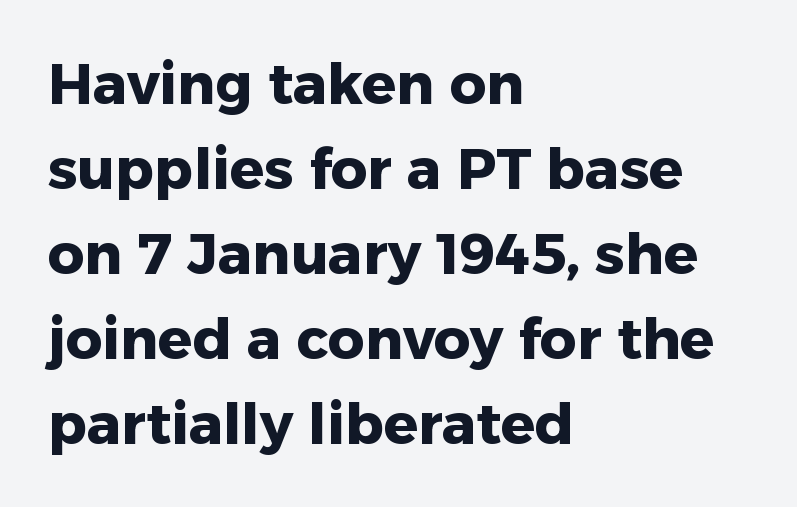
The image shows 57 px heavy sans-serif type, upright; set left-aligned, normal line spacing (1.49x), normal letter spacing, not underlined; low stroke contrast and a medium x-height.
